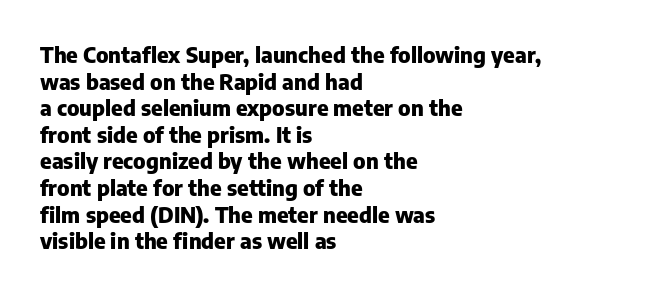
{"italic": "no", "bold": "yes", "underline": "no", "align": "left", "line_spacing_ratio": 1.21, "letter_spacing": "normal", "letter_spacing_em": 0.0, "glyph_px": 22}
